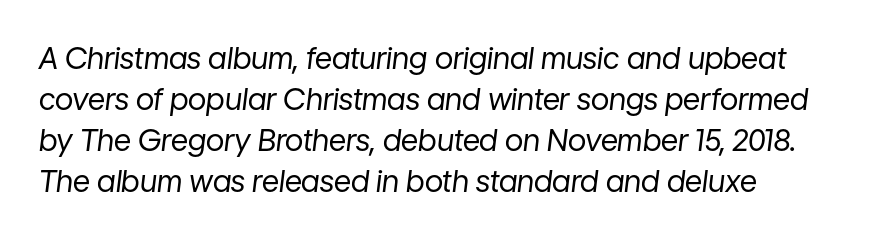
{"italic": "yes", "lean": "right", "slant_degrees": 7, "bold": "no", "weight": "regular", "width": "normal", "stroke_contrast": "low", "x_height": "medium", "monospaced": "no", "underline": "no", "align": "left", "line_spacing": "normal", "line_spacing_ratio": 1.37, "letter_spacing": "normal", "letter_spacing_em": 0.0, "glyph_px": 30}
